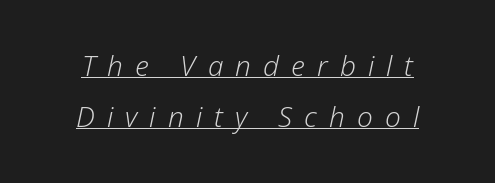
The image shows 28 px light type, italic (leaning right); set line spacing 1.83x, unusually wide letter spacing (+0.43 em), underlined; low stroke contrast and a medium x-height.
